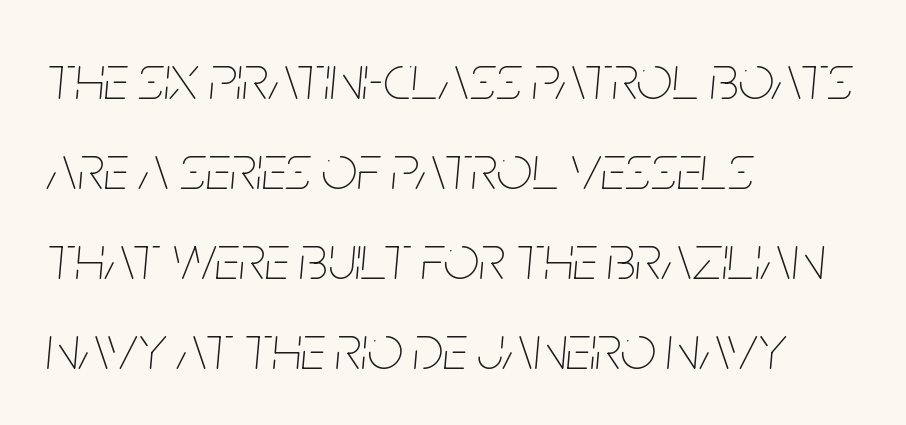
Q: Is the text bold? A: No.
Q: Is the text italic (slanted)? A: Yes, it leans right by about 5 degrees.
Q: Is the text underlined? A: No.
Q: How is the paragraph aligned? A: Left-aligned.
Q: Is the spacing between letters normal or unusually wide? A: Normal.
Q: Is the spacing between lines tight, normal or loose? A: Normal.
Q: Width (condensed, normal, or wide)? A: Condensed.
Q: Stroke contrast? A: Low.
Q: x-height? A: Large.
Q: Monospaced? A: No.
